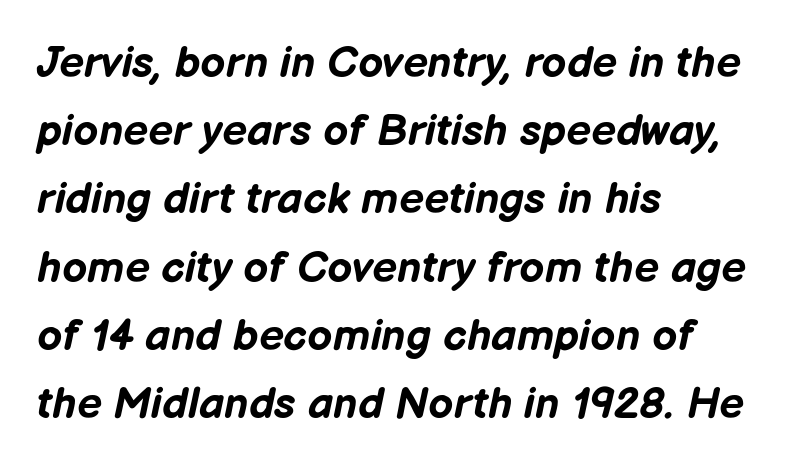
The image shows 44 px bold type, italic (leaning right); set left-aligned, normal line spacing (1.55x), normal letter spacing, not underlined; low stroke contrast and a medium x-height.
